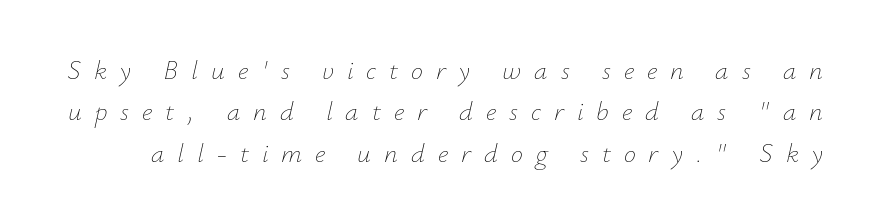
{"italic": "yes", "lean": "right", "slant_degrees": 12, "bold": "no", "underline": "no", "line_spacing": "normal", "line_spacing_ratio": 1.53, "letter_spacing": "wide", "letter_spacing_em": 0.48, "glyph_px": 27}
